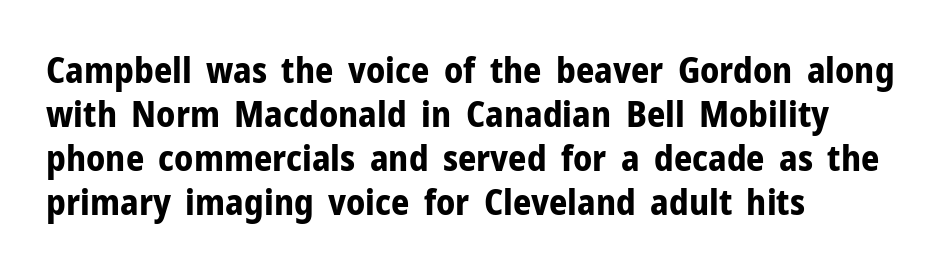
{"serif": "no", "italic": "no", "bold": "yes", "weight": "bold", "width": "normal", "stroke_contrast": "low", "x_height": "medium", "monospaced": "no", "underline": "no", "align": "left", "line_spacing_ratio": 1.22, "letter_spacing": "normal", "letter_spacing_em": 0.0, "glyph_px": 36}
